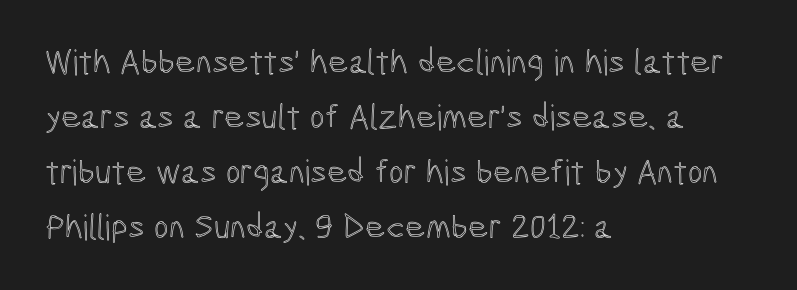
The image shows 35 px condensed type, upright; set left-aligned, normal line spacing (1.57x), normal letter spacing, not underlined; a medium x-height.
